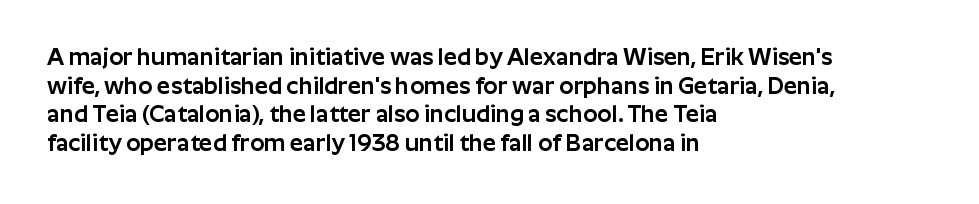
The image shows 23 px text type, upright; set left-aligned, line spacing 1.24x, normal letter spacing, not underlined.
